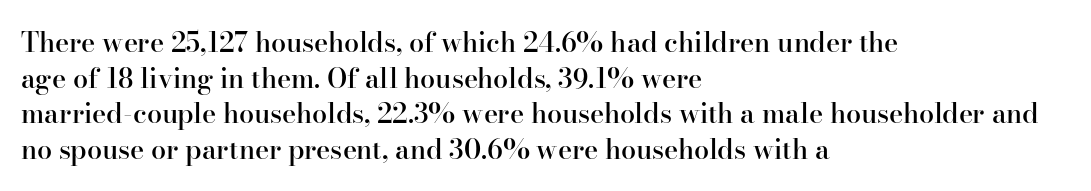
Compared with an ordinary text face, these strokes are moderately heavier — a semibold. The type sits square on the baseline with zero lean. The letters sit at their default tracking, neither squeezed nor spread. A normal amount of white space separates one row of letters from the next.
